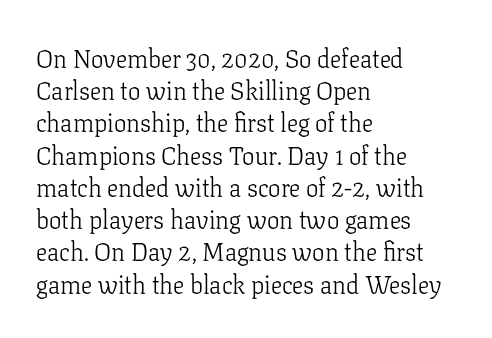
These lines keep a tight, regular rhythm from letter to letter. This sample is left-justified, so line endings fall wherever the words run out. The space between consecutive lines is moderate. Do the letters lean? They stand straight. The passage shown is not underscored anywhere. Stems and bowls with no extra thickness — not bold.
